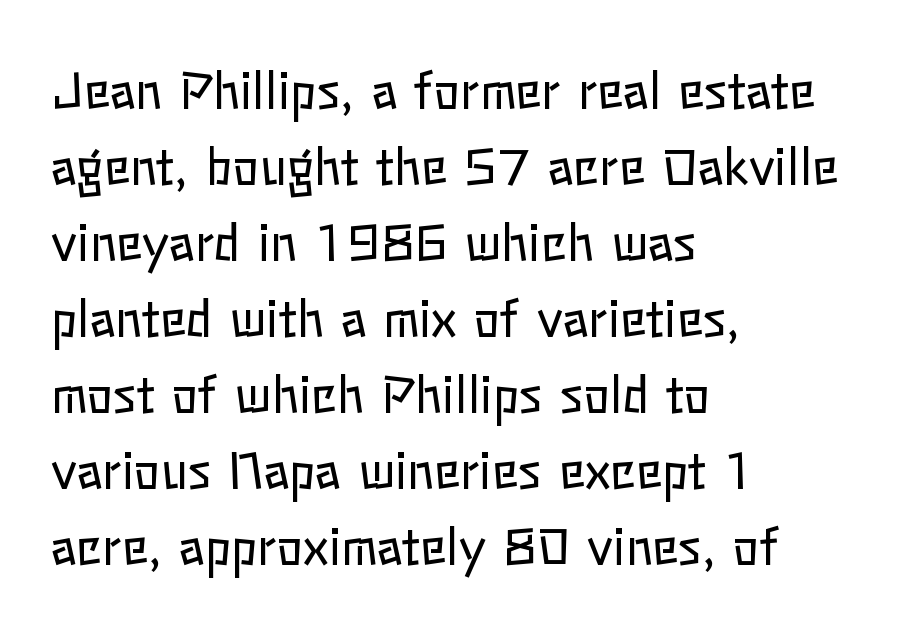
Q: Is the text bold? A: No.
Q: Is the text italic (slanted)? A: No, it is upright.
Q: Is the text underlined? A: No.
Q: How is the paragraph aligned? A: Left-aligned.
Q: Is the spacing between letters normal or unusually wide? A: Normal.
Q: Is the spacing between lines tight, normal or loose? A: Normal.
Q: Width (condensed, normal, or wide)? A: Normal.
Q: Stroke contrast? A: Low.
Q: x-height? A: Medium.
Q: Monospaced? A: No.
